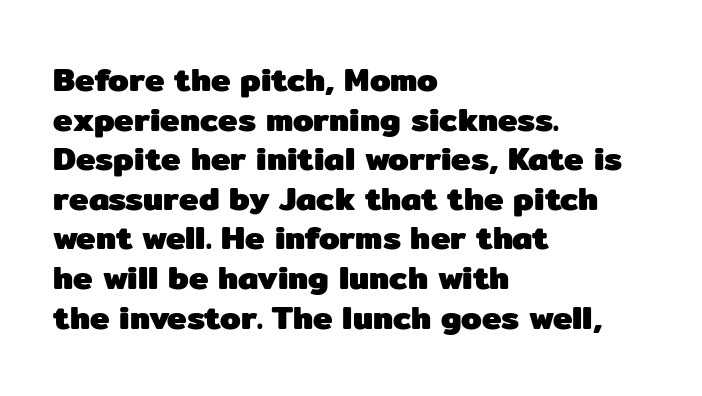
The image shows 33 px heavy sans-serif type, upright; set left-aligned, line spacing 1.2x, normal letter spacing, not underlined; low stroke contrast and a medium x-height.
